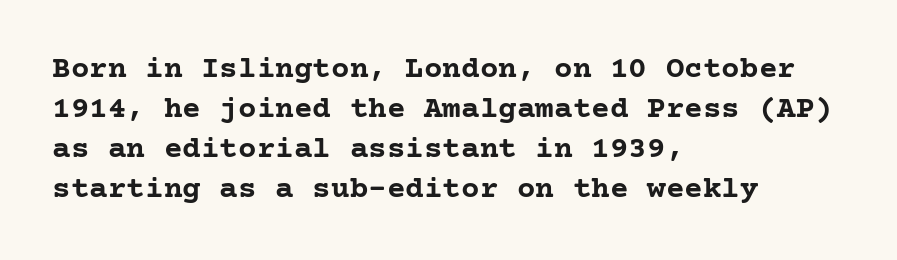
The image shows 31 px semibold serif type, upright; set left-aligned, normal line spacing (1.29x), normal letter spacing, not underlined; low stroke contrast and a medium x-height.
